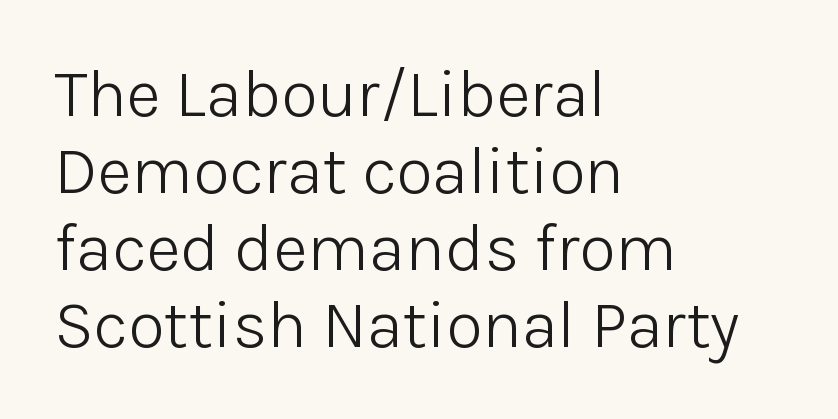
{"serif": "no", "italic": "no", "bold": "no", "weight": "light", "width": "normal", "stroke_contrast": "low", "x_height": "medium", "monospaced": "no", "underline": "no", "align": "left", "line_spacing": "tight", "line_spacing_ratio": 1.15, "letter_spacing": "normal", "letter_spacing_em": 0.0, "glyph_px": 67}
